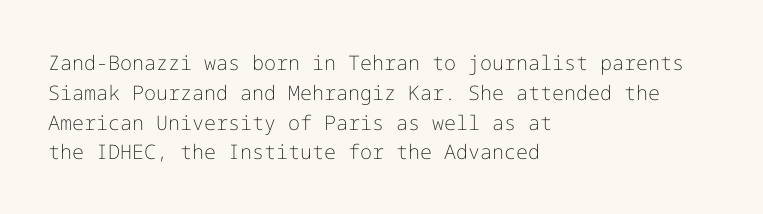
Q: Is the text bold? A: No.
Q: Is the text italic (slanted)? A: No, it is upright.
Q: Is the text underlined? A: No.
Q: How is the paragraph aligned? A: Left-aligned.
Q: Is the spacing between letters normal or unusually wide? A: Normal.
Q: Is the spacing between lines tight, normal or loose? A: Normal.
